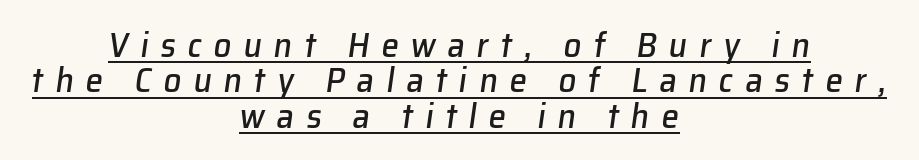
{"italic": "yes", "lean": "right", "slant_degrees": 8, "width": "normal", "stroke_contrast": "low", "x_height": "medium", "monospaced": "no", "underline": "yes", "align": "center", "line_spacing": "tight", "line_spacing_ratio": 1.01, "letter_spacing": "wide", "letter_spacing_em": 0.34, "glyph_px": 35}
